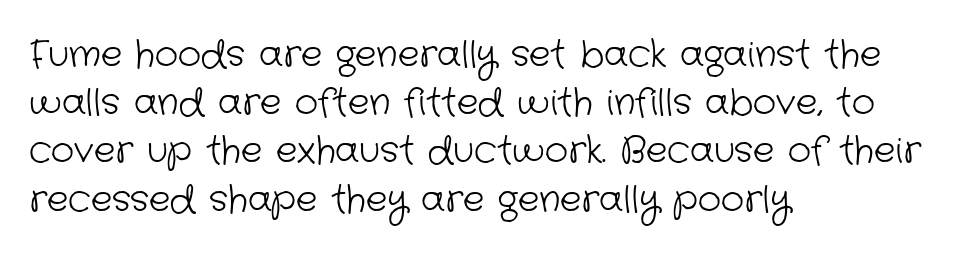
The typeface has the unassuming heft of standard copy or less. The area under the type is left untouched. The designer went with a sans here, leaving each stem footless. Students, note that the glyphs here touch the page at normal intervals. You could not count columns in this text — the font is proportionally spaced.
